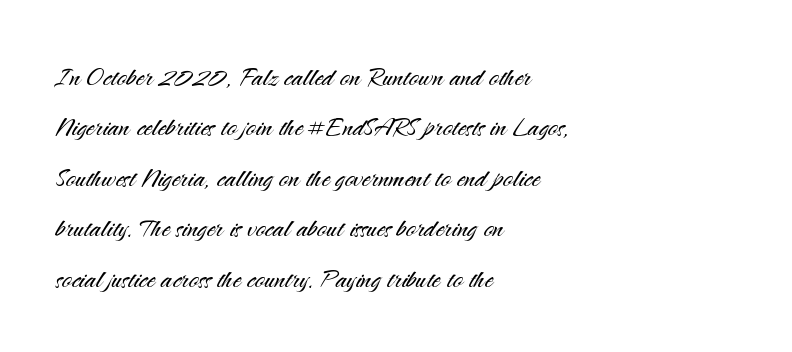
The image shows 33 px light sans-serif type; set left-aligned, normal line spacing (1.53x), normal letter spacing, not underlined; medium stroke contrast and a small x-height.
